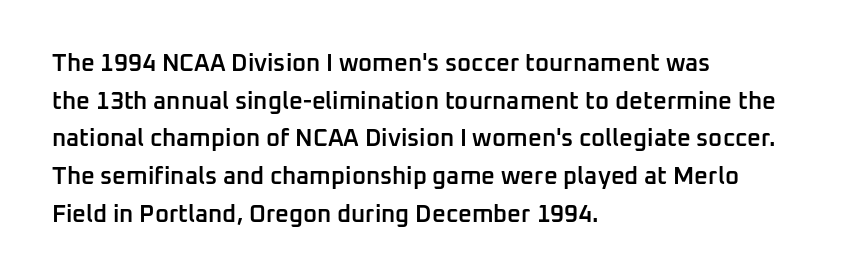
Q: Is the text bold? A: Semi-bold.
Q: Is the text italic (slanted)? A: No, it is upright.
Q: Is the text underlined? A: No.
Q: How is the paragraph aligned? A: Left-aligned.
Q: Is the spacing between letters normal or unusually wide? A: Normal.
Q: Is the spacing between lines tight, normal or loose? A: Normal.
